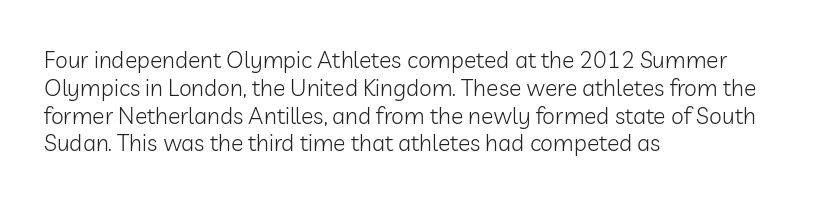
The image shows 23 px text type, upright; set left-aligned, line spacing 1.21x, normal letter spacing, not underlined.
